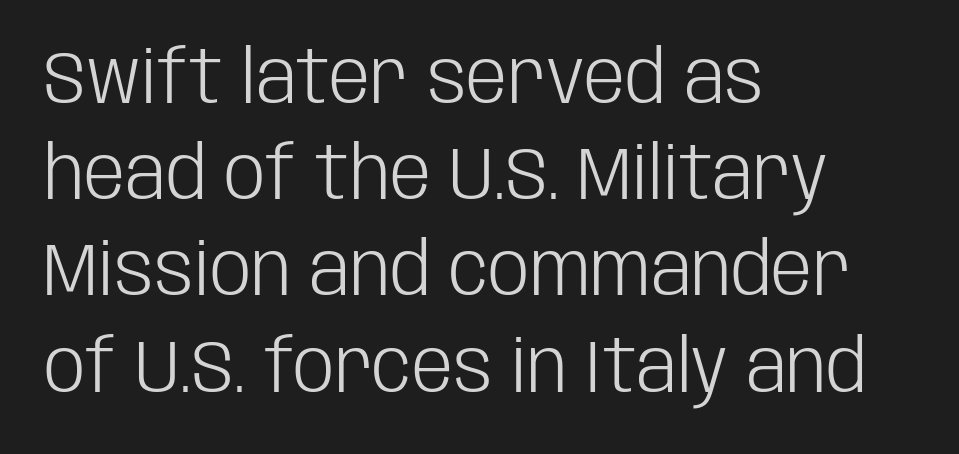
The image shows 74 px light, condensed sans-serif type, upright; set left-aligned, normal line spacing (1.3x), normal letter spacing, not underlined; low stroke contrast and a large x-height.
